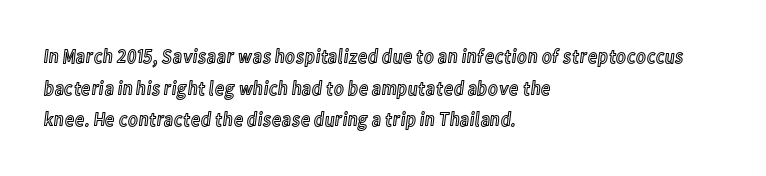
Q: Is the text italic (slanted)? A: Yes.
Q: Is the text underlined? A: No.
Q: How is the paragraph aligned? A: Left-aligned.
Q: Is the spacing between letters normal or unusually wide? A: Normal.
Q: Is the spacing between lines tight, normal or loose? A: Normal.
